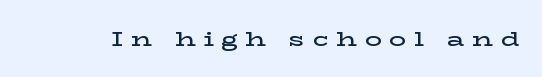
Q: Is the text bold? A: Semi-bold.
Q: Is the text italic (slanted)? A: No, it is upright.
Q: Is the text underlined? A: No.
Q: Is the spacing between letters normal or unusually wide? A: Unusually wide.
